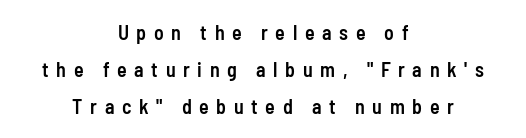
The image shows 20 px text type, upright; set centered, line spacing 1.84x, unusually wide letter spacing (+0.38 em), not underlined.
